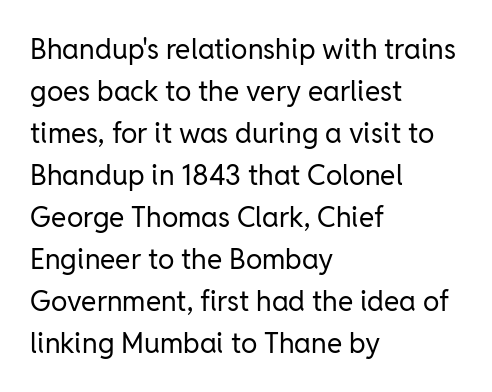
Q: Is the text bold? A: No.
Q: Is the text italic (slanted)? A: No, it is upright.
Q: Is the typeface a serif or a sans-serif typeface? A: Sans-serif.
Q: Is the text underlined? A: No.
Q: How is the paragraph aligned? A: Left-aligned.
Q: Is the spacing between letters normal or unusually wide? A: Normal.
Q: Is the spacing between lines tight, normal or loose? A: Normal.
Q: Width (condensed, normal, or wide)? A: Normal.
Q: Stroke contrast? A: Low.
Q: x-height? A: Medium.
Q: Monospaced? A: No.
